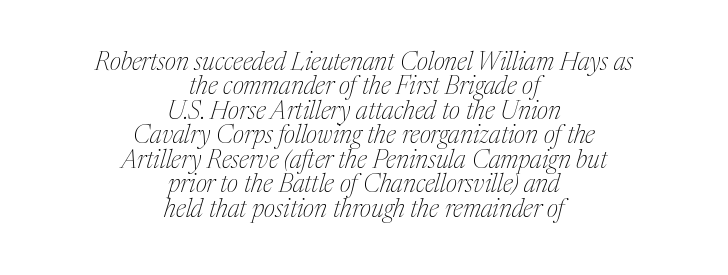
Is the type heavy? It reads as light-to-regular instead. Beneath every word, the page is bare. Words appear dense and cohesive because spacing is normal. The compositor balanced each line on the midline. The line-height multiplier appears low, near solid setting.
